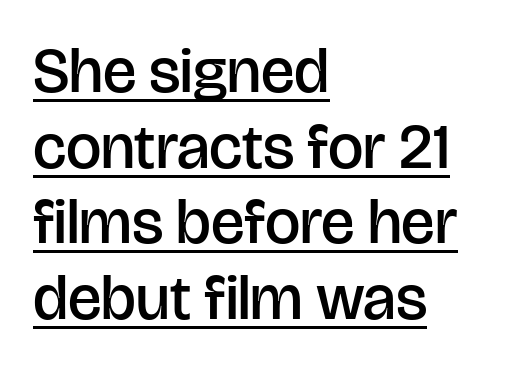
{"serif": "no", "italic": "no", "bold": "semi", "weight": "semibold", "width": "normal", "stroke_contrast": "low", "x_height": "large", "monospaced": "no", "underline": "yes", "align": "left", "line_spacing_ratio": 1.2, "letter_spacing": "normal", "letter_spacing_em": 0.0, "glyph_px": 63}
